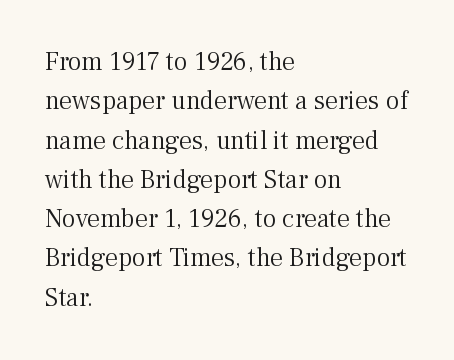
A typesetter would mark this as roman, not italic. Does the leading feel generous? No, just average. The typesetter chose a ragged-right arrangement here. The gaps between neighbouring characters are ordinary and unremarkable. Is this a heavy cut? Hardly; it is regular or lighter. The space directly below the letters is spotless.
